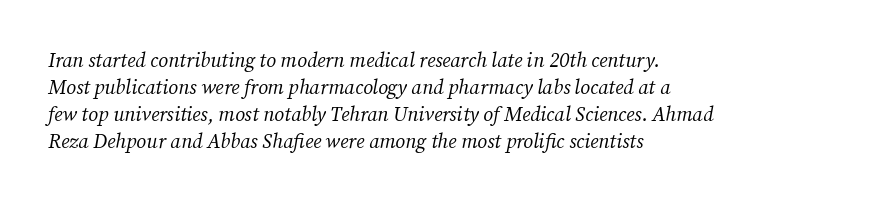
Q: Is the text bold? A: No.
Q: Is the text italic (slanted)? A: Yes, it leans right by about 12 degrees.
Q: Is the text underlined? A: No.
Q: How is the paragraph aligned? A: Left-aligned.
Q: Is the spacing between letters normal or unusually wide? A: Normal.
Q: Is the spacing between lines tight, normal or loose? A: Normal.
